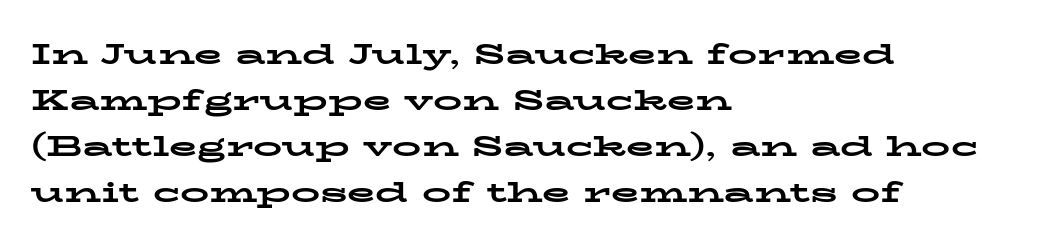
A serif font was chosen for this passage. Every letter is thick-stroked: bold, no question. Layout note: lines flush left. This rendering features lettering with no underline. Words appear dense and cohesive because spacing is normal. This sample uses an upright cut, with every glyph sitting square on the baseline.
